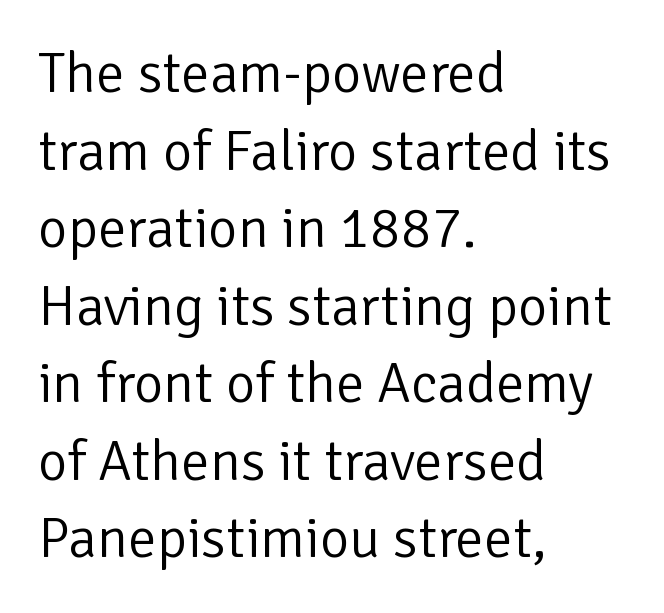
Where is the straight margin? On the left. Character widths vary here, with narrow letters taking less room than wide ones. Posture: upright roman. Underline: absent. Characters follow at the spacing the type designer built in.
